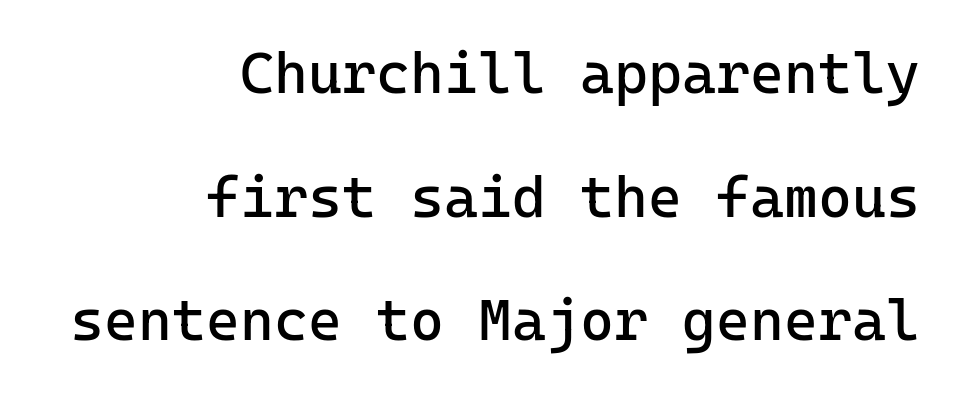
Stems here are at most as thick as an everyday book face. The face used here is rendered with its standard letterfit. One-word summary of the alignment: right. Quick note: not italic, upright. Is this a sans? Yes — the strokes have no serifs.
